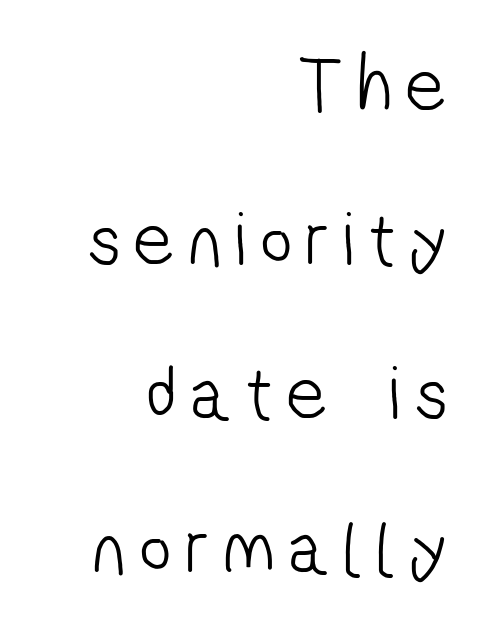
This block would shrink considerably if given ordinary leading; it's expanded now. The space beneath each line is pristine and unruled. In terms of letterspacing, this is a distinctly airy, spread setting. Caption: multi-line text, flush right, ragged left. The face used here is proportionally spaced, like ordinary book or web type. The typesetting does not lean heavy: it is not bold.
